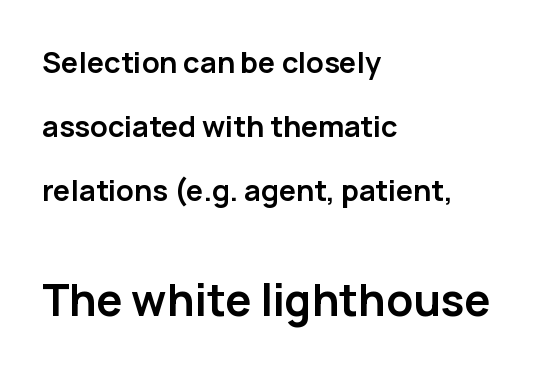
{"serif": "no", "italic": "no", "bold": "yes", "weight": "semibold", "width": "normal", "stroke_contrast": "low", "x_height": "medium", "monospaced": "no", "underline": "no", "align": "left", "line_spacing": "loose", "line_spacing_ratio": 2.21, "letter_spacing": "normal", "letter_spacing_em": 0.0, "larger_block": "second", "size_ratio": 1.52, "glyph_px": 44}
